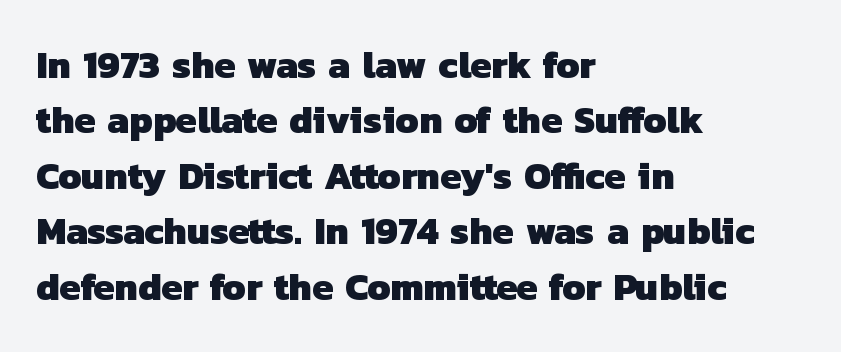
On the weight axis this lands at bold, roughly 700. Observe the absence of serifs on each vertical stroke in this sample. Does the leading feel generous? No, just average. The ragged edge is on the right, which tells us the setting is flush left.
